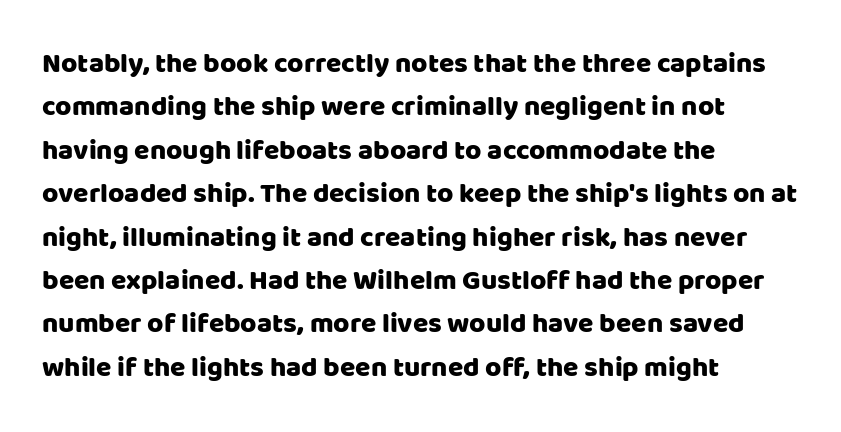
{"serif": "no", "italic": "no", "width": "normal", "stroke_contrast": "low", "x_height": "large", "monospaced": "no", "underline": "no", "align": "left", "line_spacing": "normal", "line_spacing_ratio": 1.55, "letter_spacing": "normal", "letter_spacing_em": 0.0, "glyph_px": 28}
